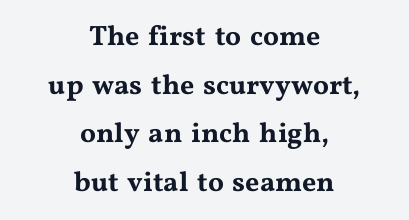
The image shows 28 px wide serif type, upright; set centered, line spacing 1.74x, normal letter spacing, not underlined; medium stroke contrast and a medium x-height.
